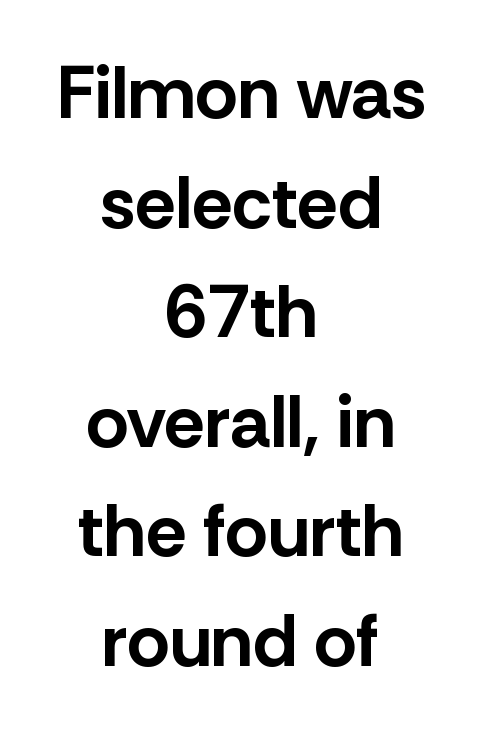
{"serif": "no", "italic": "no", "bold": "yes", "weight": "bold", "width": "normal", "stroke_contrast": "low", "x_height": "medium", "monospaced": "no", "underline": "no", "align": "center", "line_spacing": "normal", "line_spacing_ratio": 1.48, "letter_spacing": "normal", "letter_spacing_em": 0.0, "glyph_px": 74}
